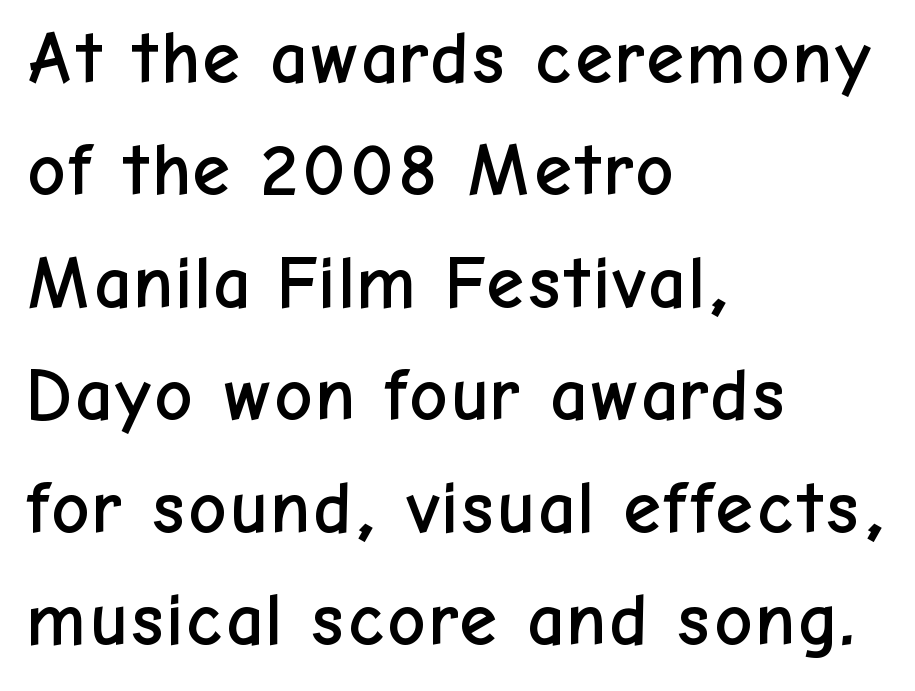
The image shows 75 px sans-serif type, upright; set left-aligned, normal line spacing (1.5x), normal letter spacing, not underlined; low stroke contrast and a medium x-height.
